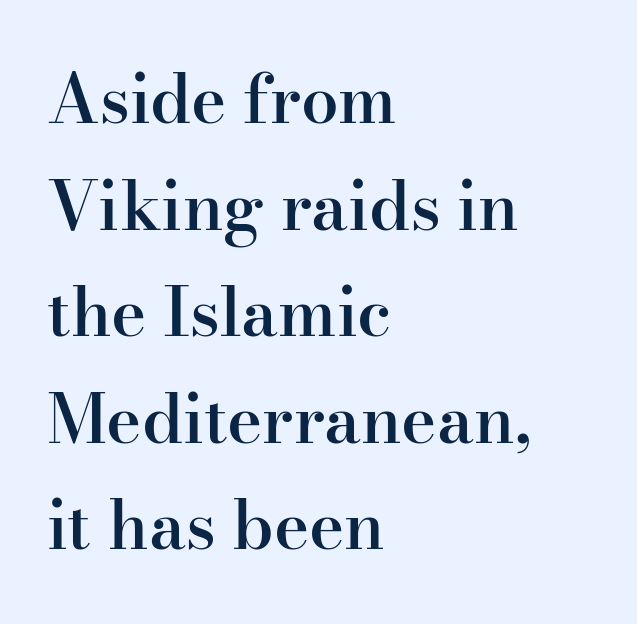
The image shows 67 px semibold serif type, upright; set left-aligned, normal line spacing (1.59x), normal letter spacing, not underlined; high stroke contrast and a small x-height.
